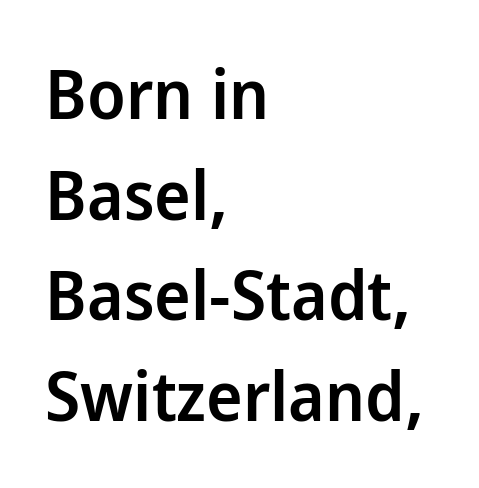
Q: Is the text bold? A: Semi-bold.
Q: Is the text italic (slanted)? A: No, it is upright.
Q: Is the typeface a serif or a sans-serif typeface? A: Sans-serif.
Q: Is the text underlined? A: No.
Q: How is the paragraph aligned? A: Left-aligned.
Q: Is the spacing between letters normal or unusually wide? A: Normal.
Q: Is the spacing between lines tight, normal or loose? A: Normal.
Q: Width (condensed, normal, or wide)? A: Normal.
Q: Stroke contrast? A: Low.
Q: x-height? A: Medium.
Q: Monospaced? A: No.
